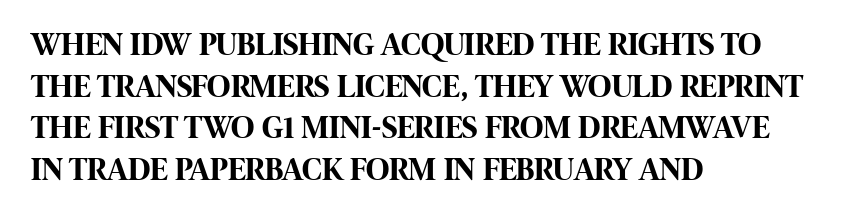
Q: Is the text bold? A: Yes.
Q: Is the text italic (slanted)? A: No, it is upright.
Q: Is the typeface a serif or a sans-serif typeface? A: Sans-serif.
Q: Is the text underlined? A: No.
Q: How is the paragraph aligned? A: Left-aligned.
Q: Is the spacing between letters normal or unusually wide? A: Normal.
Q: Is the spacing between lines tight, normal or loose? A: Normal.
Q: Width (condensed, normal, or wide)? A: Condensed.
Q: Stroke contrast? A: High.
Q: x-height? A: Large.
Q: Monospaced? A: No.
